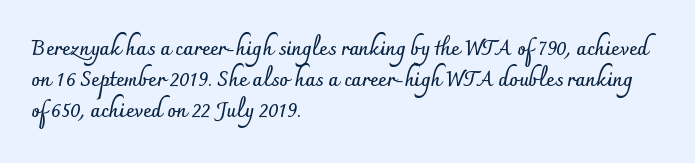
The image shows 20 px bold type; set left-aligned, normal line spacing (1.56x), normal letter spacing, not underlined.
